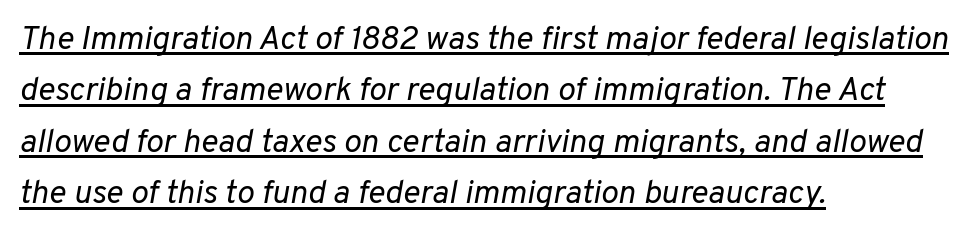
The image shows 33 px regular-weight type, italic (leaning right); set left-aligned, normal line spacing (1.56x), normal letter spacing, underlined; low stroke contrast and a medium x-height.
